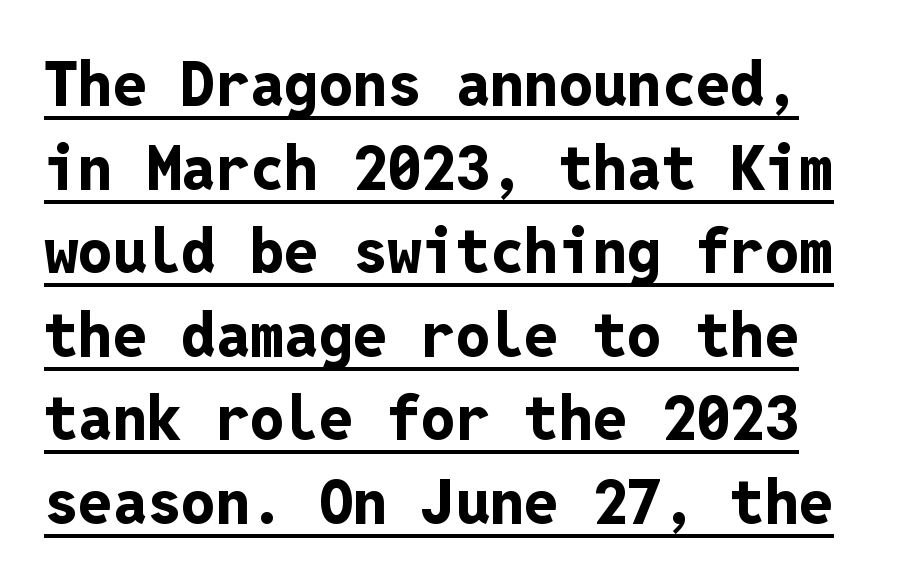
The image shows 61 px bold sans-serif type, upright, monospaced; set normal line spacing (1.37x), normal letter spacing, underlined; low stroke contrast and a medium x-height.
